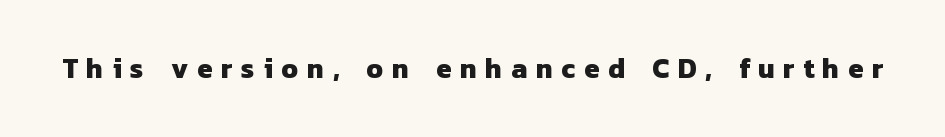
Descenders hang freely into open space. Spacing between characters has been opened up far beyond the box default. The letters carry no serifs — their stems end cleanly without finishing strokes. Note the varied advance widths — an 'i' is clearly narrower than an 'm'.
